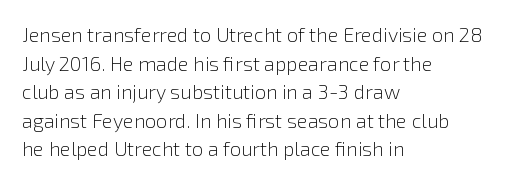
Honestly, the letter spacing is just normal — you wouldn't notice it. Every row of glyphs begins at an identical x-position on the left. The lettering holds an erect, upright posture throughout. A typesetter would call this leading conventional body-copy spacing.
